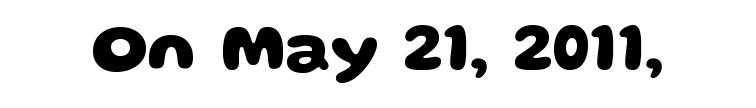
Q: Is the text bold? A: Yes.
Q: Is the typeface a serif or a sans-serif typeface? A: Sans-serif.
Q: Is the text underlined? A: No.
Q: Is the spacing between letters normal or unusually wide? A: Normal.
Q: Width (condensed, normal, or wide)? A: Wide.
Q: Stroke contrast? A: Low.
Q: x-height? A: Large.
Q: Monospaced? A: No.
